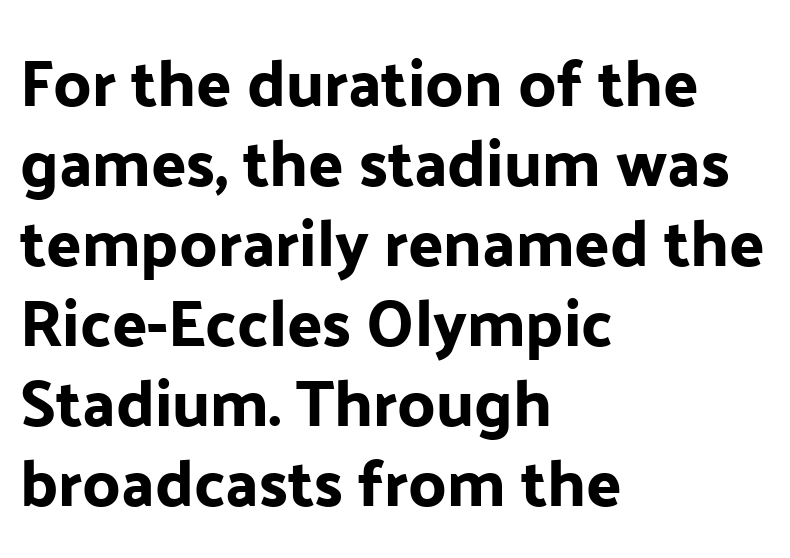
{"serif": "no", "italic": "no", "width": "normal", "stroke_contrast": "low", "x_height": "medium", "monospaced": "no", "underline": "no", "align": "left", "line_spacing_ratio": 1.23, "letter_spacing": "normal", "letter_spacing_em": 0.0, "glyph_px": 65}
